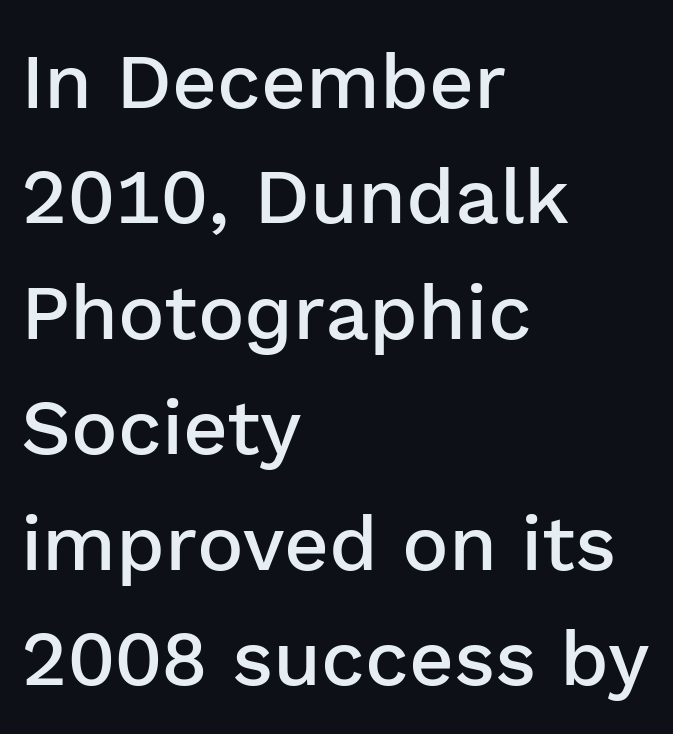
{"serif": "no", "italic": "no", "bold": "semi", "weight": "semibold", "width": "normal", "stroke_contrast": "low", "x_height": "medium", "monospaced": "no", "underline": "no", "align": "left", "line_spacing": "normal", "line_spacing_ratio": 1.48, "letter_spacing": "normal", "letter_spacing_em": 0.0, "glyph_px": 78}
